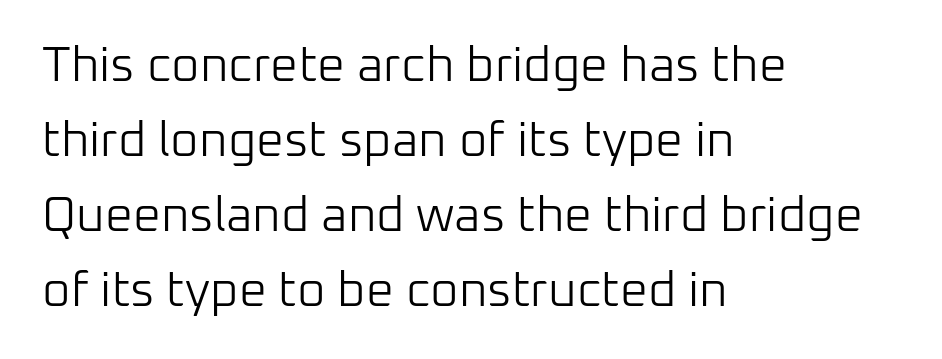
{"serif": "no", "italic": "no", "bold": "no", "weight": "light", "width": "normal", "stroke_contrast": "low", "x_height": "medium", "monospaced": "no", "underline": "no", "align": "left", "line_spacing": "normal", "line_spacing_ratio": 1.53, "letter_spacing": "normal", "letter_spacing_em": 0.0, "glyph_px": 49}
